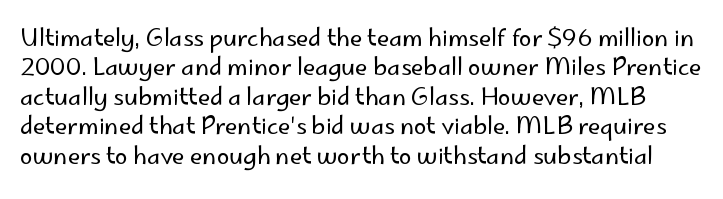
The image shows 23 px text type, upright; set normal line spacing (1.28x), normal letter spacing, not underlined.
